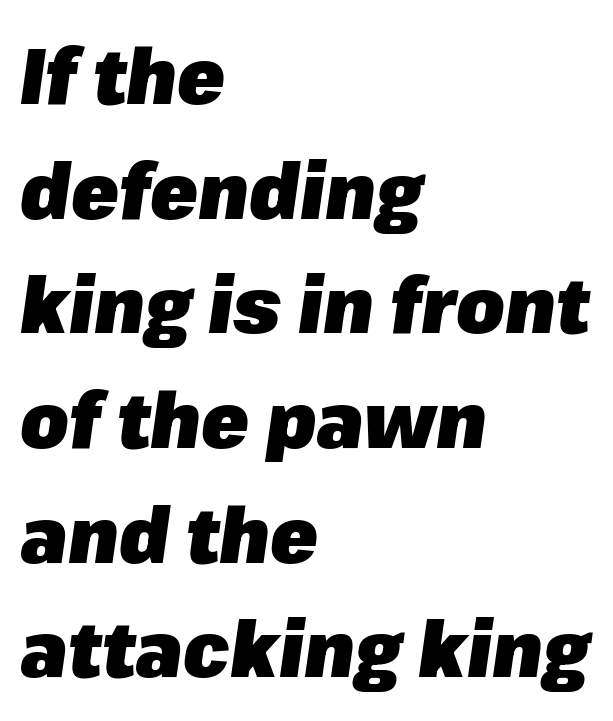
The image shows 78 px heavy type, italic (leaning right); set left-aligned, normal line spacing (1.47x), normal letter spacing, not underlined; low stroke contrast and a medium x-height.
